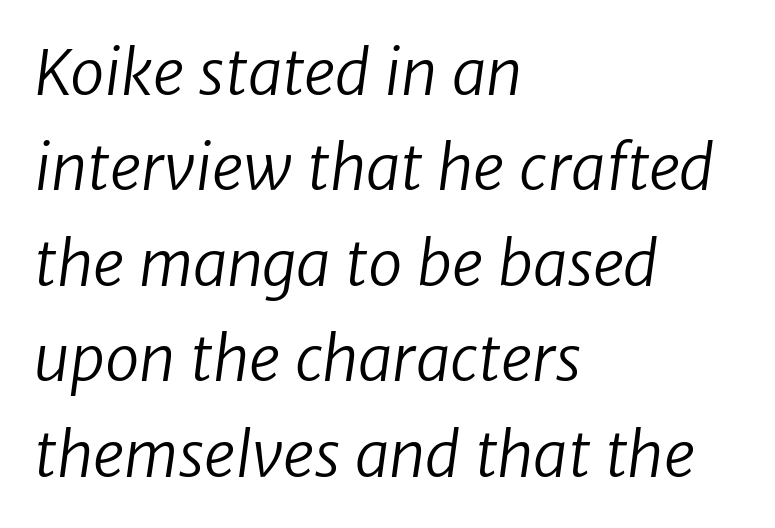
The image shows 62 px regular-weight sans-serif type; set left-aligned, normal line spacing (1.54x), normal letter spacing, not underlined; low stroke contrast and a medium x-height.
